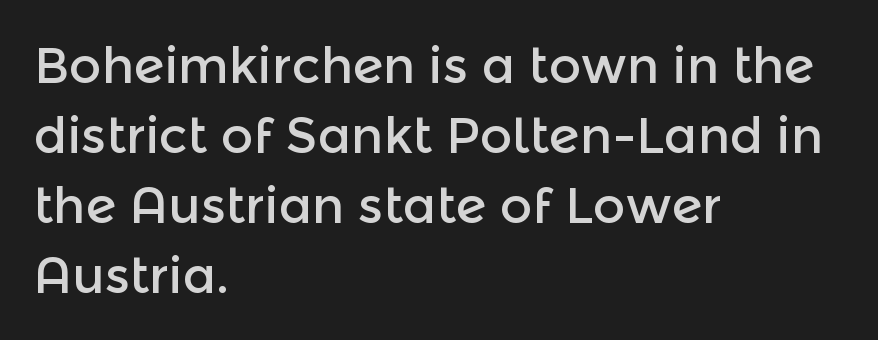
Letterform terminals end flat and unadorned throughout the passage. The tracking reads as untouched default to a designer's eye. The paragraph shown leans on its left margin. This sample uses an upright cut, with every glyph sitting square on the baseline.
